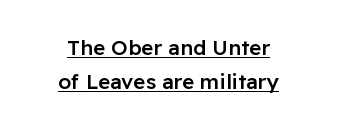
Q: Is the text bold? A: Semi-bold.
Q: Is the text italic (slanted)? A: No, it is upright.
Q: Is the text underlined? A: Yes.
Q: How is the paragraph aligned? A: Centered.
Q: Is the spacing between letters normal or unusually wide? A: Normal.
Q: Is the spacing between lines tight, normal or loose? A: Normal.
